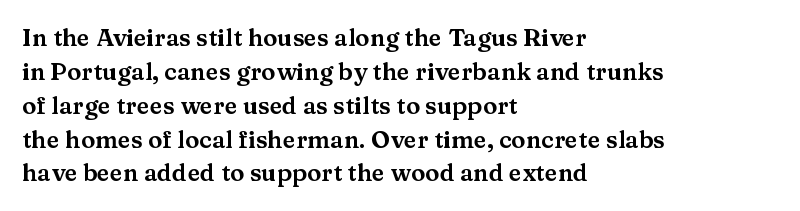
The image shows 24 px text type, upright; set left-aligned, normal line spacing (1.41x), normal letter spacing, not underlined.
